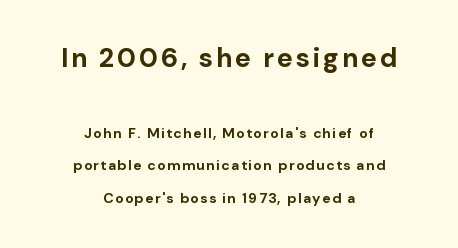
The image shows 27 px bold type, upright; set centered, loose line spacing (2.31x), not underlined; the first (top) block is 1.93x larger.
